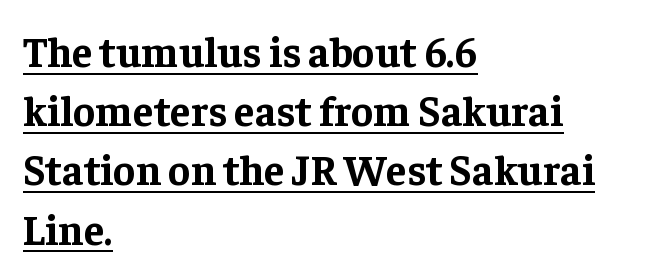
{"serif": "yes", "italic": "no", "bold": "yes", "weight": "bold", "width": "normal", "stroke_contrast": "low", "x_height": "medium", "monospaced": "no", "underline": "yes", "align": "left", "line_spacing": "normal", "line_spacing_ratio": 1.41, "letter_spacing": "normal", "letter_spacing_em": 0.0, "glyph_px": 42}
